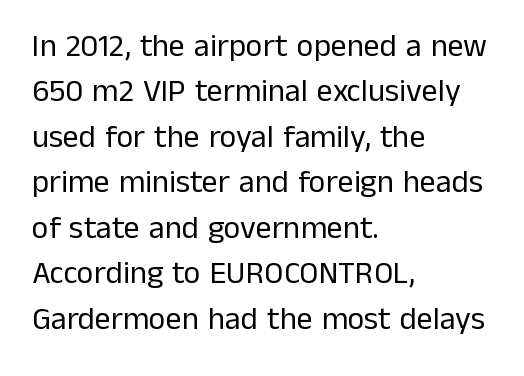
{"serif": "no", "italic": "no", "bold": "no", "weight": "regular", "width": "normal", "stroke_contrast": "low", "x_height": "medium", "monospaced": "no", "underline": "no", "align": "left", "line_spacing": "normal", "line_spacing_ratio": 1.42, "letter_spacing": "normal", "letter_spacing_em": 0.0, "glyph_px": 32}
